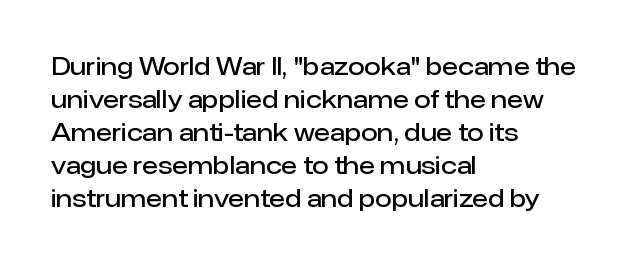
This rendering features lettering with no underline. Firm but not heavy-handed strokes: this text is semibold. Compared with typical body copy, the letter spacing here is the same. This sample is left-justified, so line endings fall wherever the words run out. Normally led — the rows are evenly, conventionally spaced.
